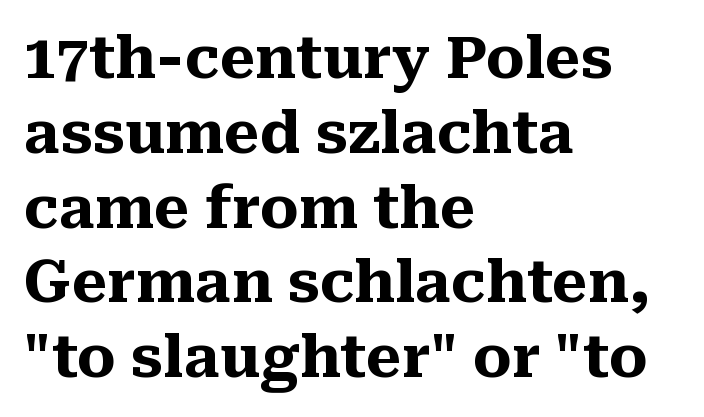
{"serif": "yes", "italic": "no", "bold": "yes", "weight": "heavy", "width": "normal", "stroke_contrast": "medium", "x_height": "medium", "monospaced": "no", "underline": "no", "align": "left", "line_spacing": "normal", "line_spacing_ratio": 1.29, "letter_spacing": "normal", "letter_spacing_em": 0.0, "glyph_px": 58}
